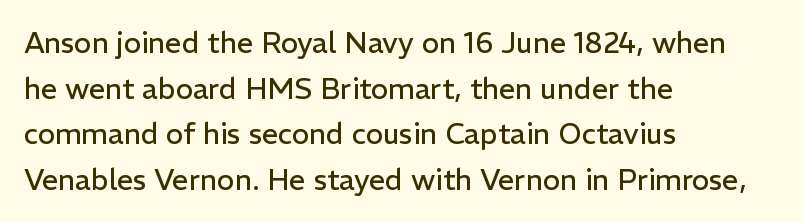
Q: Is the text bold? A: No.
Q: Is the text italic (slanted)? A: No, it is upright.
Q: Is the typeface a serif or a sans-serif typeface? A: Sans-serif.
Q: Is the text underlined? A: No.
Q: How is the paragraph aligned? A: Left-aligned.
Q: Is the spacing between letters normal or unusually wide? A: Normal.
Q: Is the spacing between lines tight, normal or loose? A: Normal.
Q: Width (condensed, normal, or wide)? A: Normal.
Q: Stroke contrast? A: Low.
Q: x-height? A: Medium.
Q: Monospaced? A: No.
